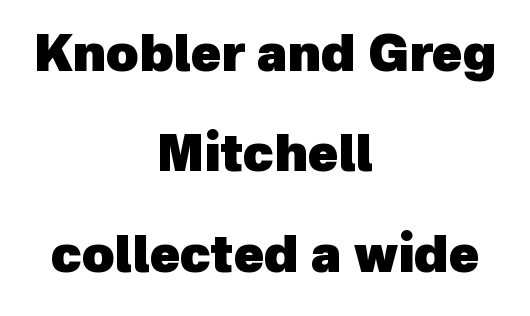
Q: Is the text bold? A: Yes.
Q: Is the typeface a serif or a sans-serif typeface? A: Sans-serif.
Q: Is the text underlined? A: No.
Q: How is the paragraph aligned? A: Centered.
Q: Is the spacing between letters normal or unusually wide? A: Normal.
Q: Is the spacing between lines tight, normal or loose? A: Loose.
Q: Width (condensed, normal, or wide)? A: Normal.
Q: x-height? A: Medium.
Q: Monospaced? A: No.
